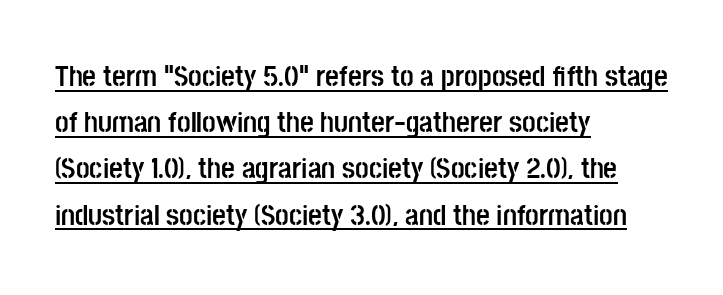
The rows are spaced the way most documents space them. The type sits square on the baseline with zero lean. Look at the bottom of the vertical strokes: they stop flat, with no serifs. The rendering uses natural spacing where letterforms have individual widths. Typeset ragged right — the left edge is the straight one. How heavy is the stroke? Heavy — this is a bold.
